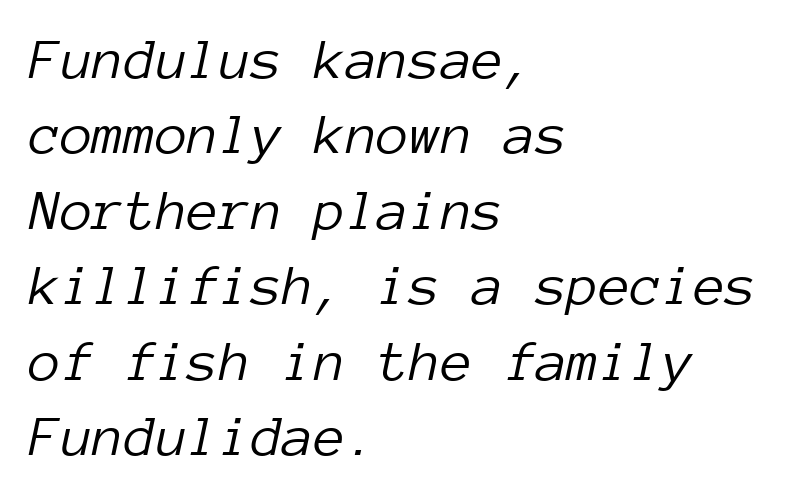
{"italic": "yes", "lean": "right", "slant_degrees": 12, "bold": "no", "weight": "light", "width": "normal", "stroke_contrast": "low", "x_height": "medium", "monospaced": "yes", "underline": "no", "align": "left", "line_spacing": "normal", "line_spacing_ratio": 1.3, "letter_spacing": "normal", "letter_spacing_em": 0.0, "glyph_px": 58}
